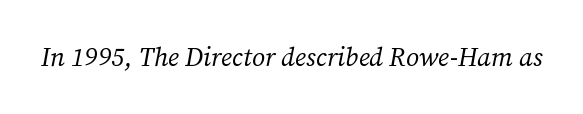
The image shows 26 px text type, italic (leaning right); set normal letter spacing, not underlined.
